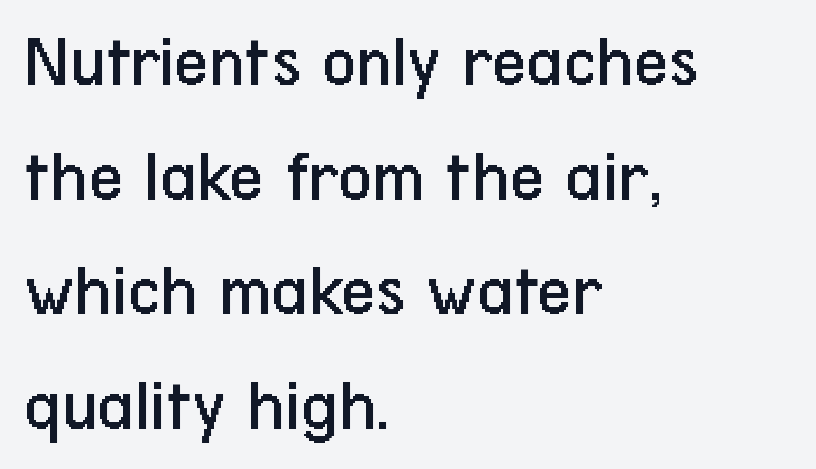
The image shows 75 px regular-weight, condensed sans-serif type, upright; set left-aligned, normal line spacing (1.53x), normal letter spacing, not underlined; low stroke contrast and a medium x-height.
